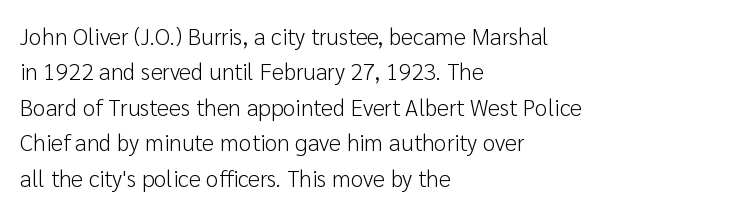
The image shows 23 px text type, upright; set left-aligned, normal line spacing (1.54x), normal letter spacing, not underlined.
